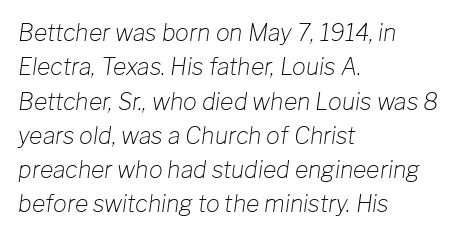
{"italic": "yes", "lean": "right", "slant_degrees": 8, "bold": "no", "underline": "no", "align": "left", "line_spacing": "normal", "line_spacing_ratio": 1.49, "letter_spacing": "normal", "letter_spacing_em": 0.0, "glyph_px": 23}
